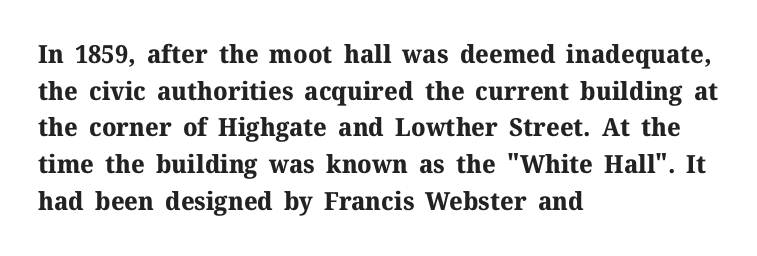
{"italic": "no", "bold": "yes", "underline": "no", "align": "left", "line_spacing": "normal", "line_spacing_ratio": 1.47, "letter_spacing": "normal", "letter_spacing_em": 0.0, "glyph_px": 25}
